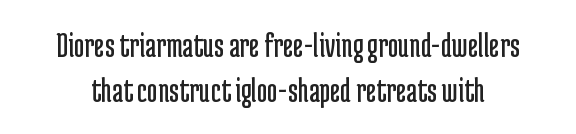
Q: Is the text bold? A: No.
Q: Is the text italic (slanted)? A: No, it is upright.
Q: Is the typeface a serif or a sans-serif typeface? A: Sans-serif.
Q: Is the text underlined? A: No.
Q: Is the spacing between letters normal or unusually wide? A: Normal.
Q: Width (condensed, normal, or wide)? A: Condensed.
Q: Stroke contrast? A: Low.
Q: x-height? A: Medium.
Q: Monospaced? A: No.
